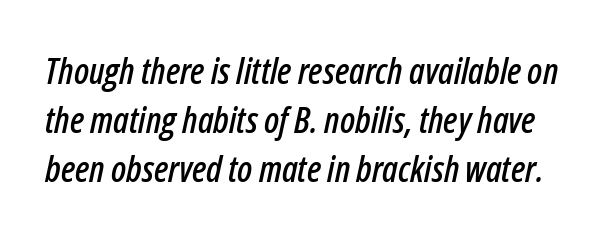
The image shows 36 px condensed type, italic (leaning right); set normal line spacing (1.36x), normal letter spacing, not underlined; low stroke contrast and a medium x-height.
